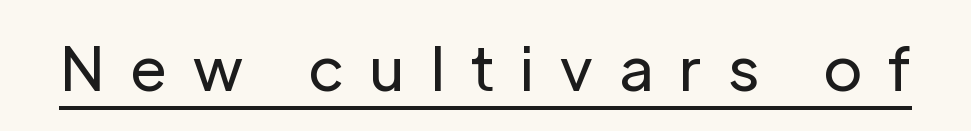
Q: Is the text bold? A: No.
Q: Is the text italic (slanted)? A: No, it is upright.
Q: Is the typeface a serif or a sans-serif typeface? A: Sans-serif.
Q: Is the text underlined? A: Yes.
Q: Is the spacing between letters normal or unusually wide? A: Unusually wide.
Q: Width (condensed, normal, or wide)? A: Normal.
Q: Stroke contrast? A: Low.
Q: x-height? A: Medium.
Q: Monospaced? A: No.
